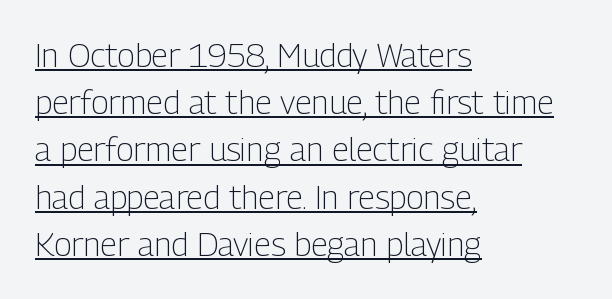
Q: Is the text bold? A: No.
Q: Is the text italic (slanted)? A: No, it is upright.
Q: Is the typeface a serif or a sans-serif typeface? A: Sans-serif.
Q: Is the text underlined? A: Yes.
Q: How is the paragraph aligned? A: Left-aligned.
Q: Is the spacing between letters normal or unusually wide? A: Normal.
Q: Is the spacing between lines tight, normal or loose? A: Normal.
Q: Width (condensed, normal, or wide)? A: Condensed.
Q: Stroke contrast? A: Low.
Q: x-height? A: Medium.
Q: Monospaced? A: No.
